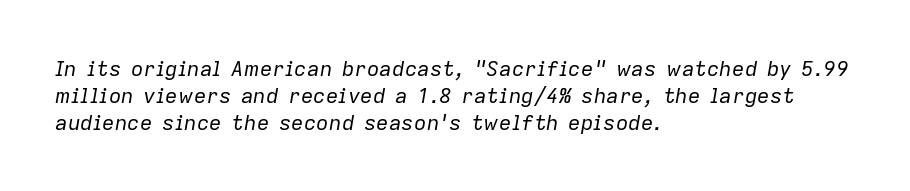
Q: Is the text bold? A: No.
Q: Is the text italic (slanted)? A: Yes, it leans right by about 9 degrees.
Q: Is the text underlined? A: No.
Q: How is the paragraph aligned? A: Left-aligned.
Q: Is the spacing between letters normal or unusually wide? A: Normal.
Q: Is the spacing between lines tight, normal or loose? A: Normal.
